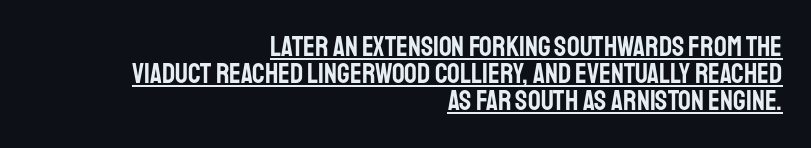
These lines are rendered in a variable-pitch font. The paragraph shown leans on its right margin. The typeface chosen for these lines omits serifs. These lines huddle together more closely than default settings would place them. The line texture is even and compact thanks to regular tracking. Underlined type.
